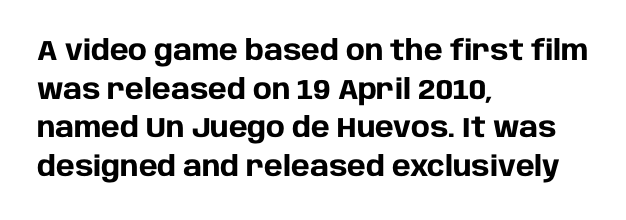
This rendering uses left alignment, leaving the right contour irregular. The space between consecutive lines is moderate. The passage shown is not underscored anywhere. Summary of weight: heavy, a full bold.
